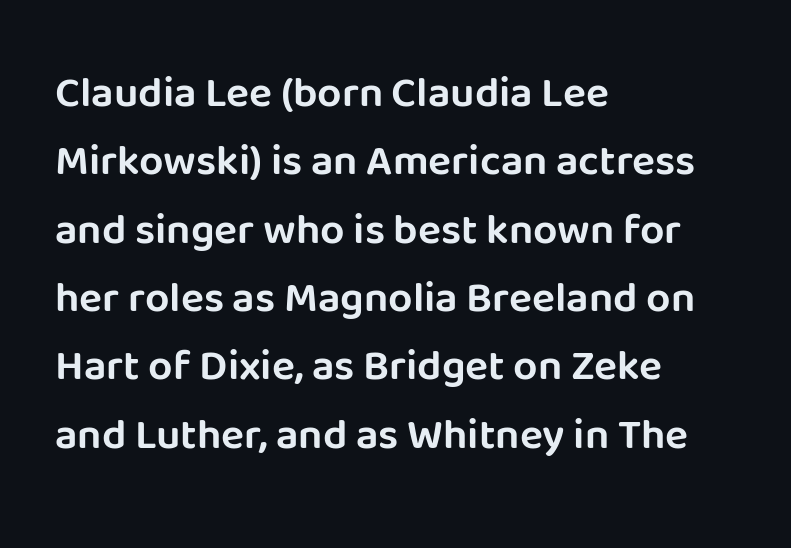
The image shows 43 px sans-serif type, upright; set left-aligned, normal line spacing (1.59x), normal letter spacing, not underlined; low stroke contrast and a large x-height.
